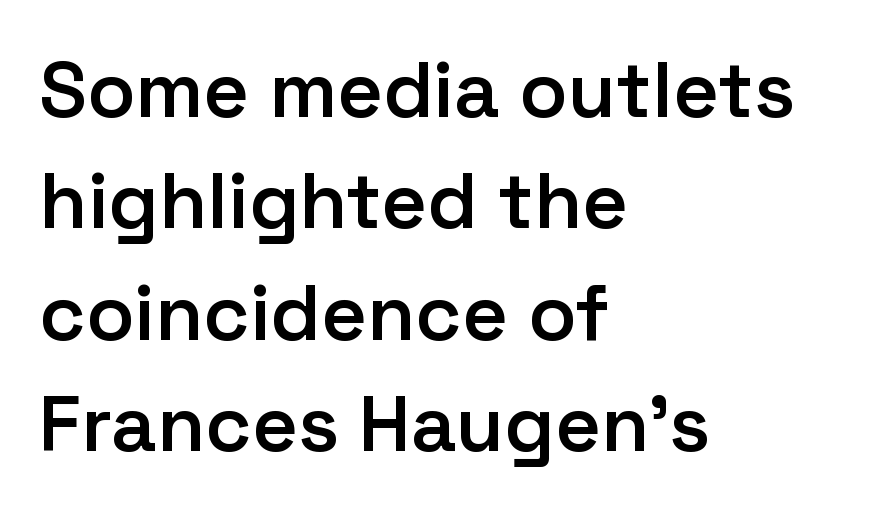
The image shows 79 px semibold sans-serif type, upright; set left-aligned, normal line spacing (1.41x), normal letter spacing, not underlined; low stroke contrast and a medium x-height.
